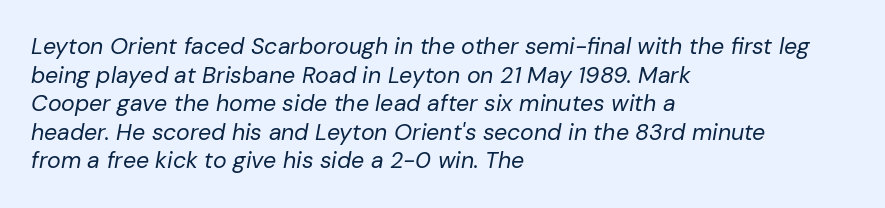
The image shows 23 px text type, italic (leaning right); set left-aligned, line spacing 1.24x, normal letter spacing, not underlined.
